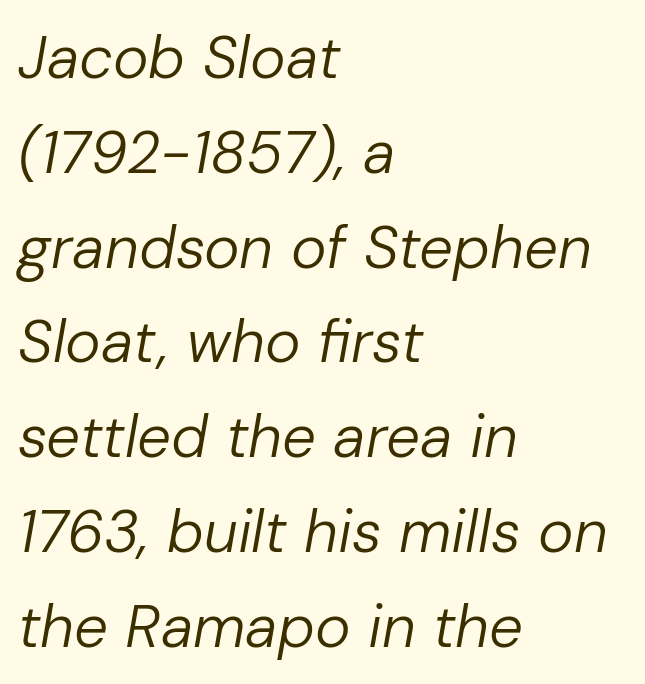
Q: Is the text bold? A: No.
Q: Is the text italic (slanted)? A: Yes, it leans right by about 10 degrees.
Q: Is the text underlined? A: No.
Q: How is the paragraph aligned? A: Left-aligned.
Q: Is the spacing between letters normal or unusually wide? A: Normal.
Q: Is the spacing between lines tight, normal or loose? A: Normal.
Q: Width (condensed, normal, or wide)? A: Normal.
Q: Stroke contrast? A: Low.
Q: x-height? A: Medium.
Q: Monospaced? A: No.
